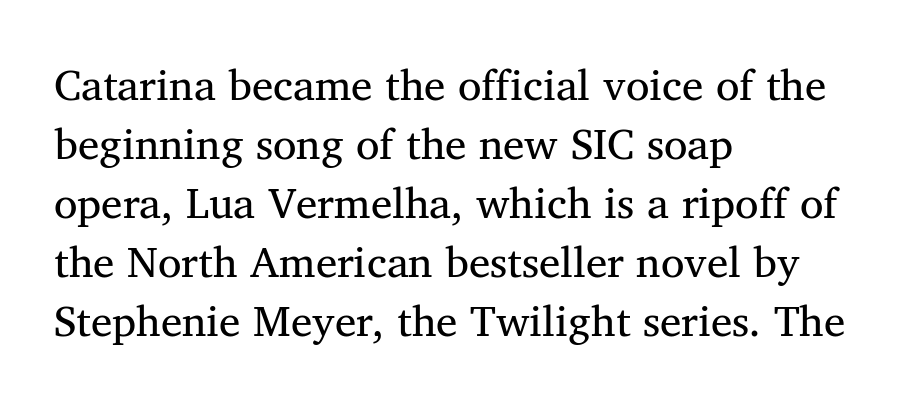
Spacing verdict: proportional, widths tailored to each character. The face looks like a standard text weight, possibly lighter. Caption: multi-line text, flush left, ragged right. This rendering leaves character spacing at its baseline value.
